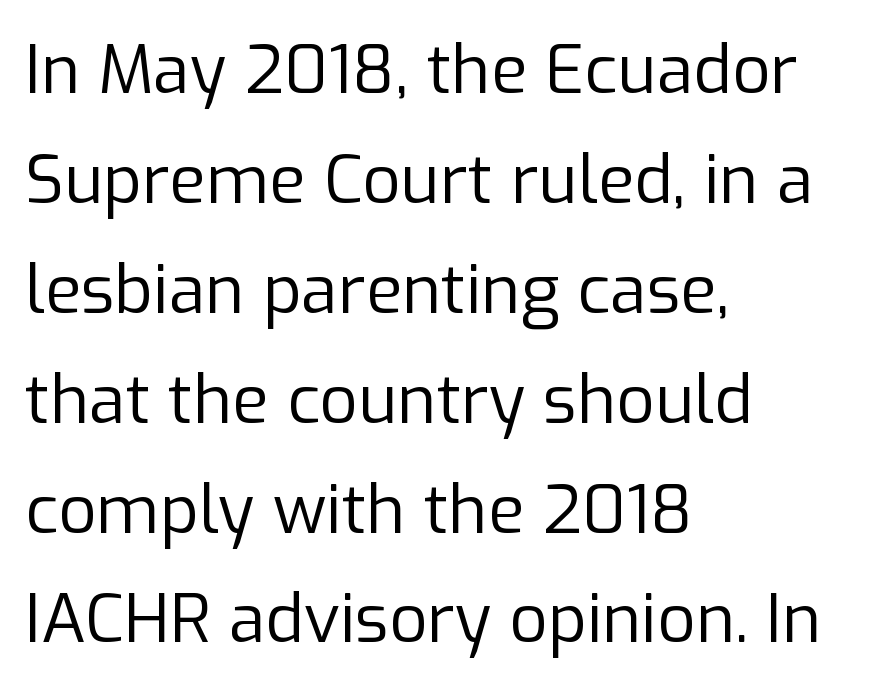
Honestly, the letter spacing is just normal — you wouldn't notice it. The type family on display is of the sans-serif kind. Each line starts at the same left margin while the right side varies. Proportional: the letters do not fall into vertical columns. No chunkiness to these letters — they're not bold.
